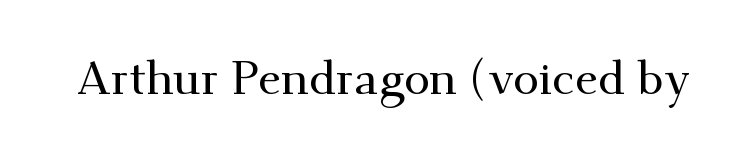
Inter-character spacing is left at the font's built-in metrics. The letters advance in unequal steps, a hallmark of proportional type. A serif font was chosen for this passage. Anything drawn beneath the words? Only blank space.
